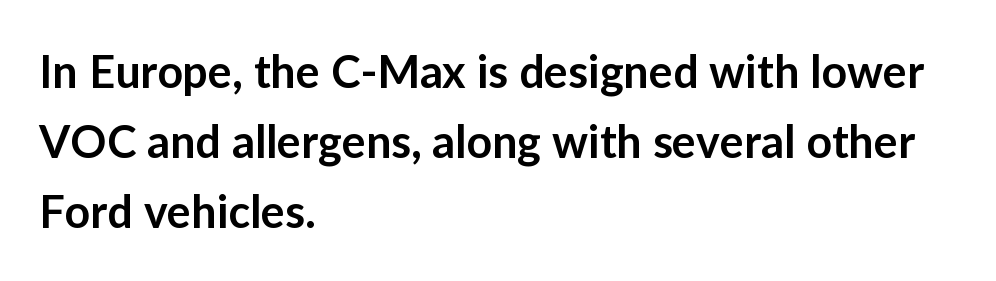
The image shows 45 px semibold sans-serif type, upright; set left-aligned, normal line spacing (1.56x), normal letter spacing, not underlined; low stroke contrast and a medium x-height.
